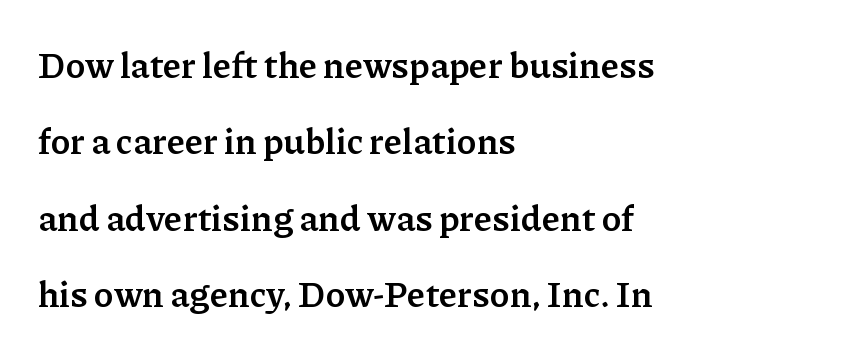
The image shows 36 px semibold serif type, upright; set left-aligned, loose line spacing (2.12x), normal letter spacing, not underlined; low stroke contrast and a medium x-height.
